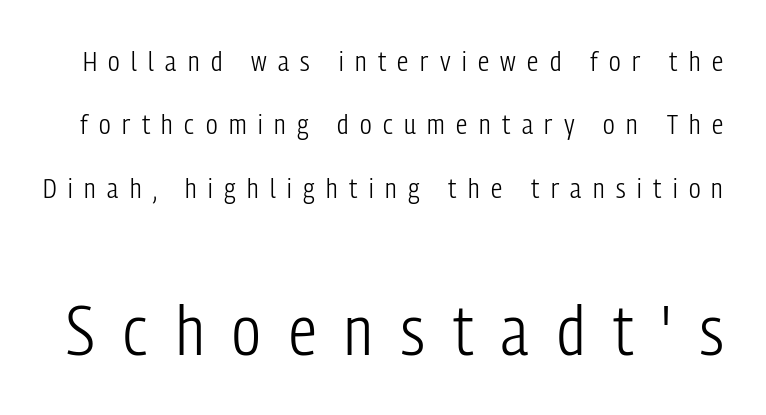
{"serif": "no", "italic": "no", "bold": "no", "weight": "light", "width": "condensed", "stroke_contrast": "low", "x_height": "medium", "monospaced": "no", "underline": "no", "line_spacing": "loose", "line_spacing_ratio": 2.26, "letter_spacing": "wide", "letter_spacing_em": 0.41, "larger_block": "second", "size_ratio": 2.46, "glyph_px": 69}
